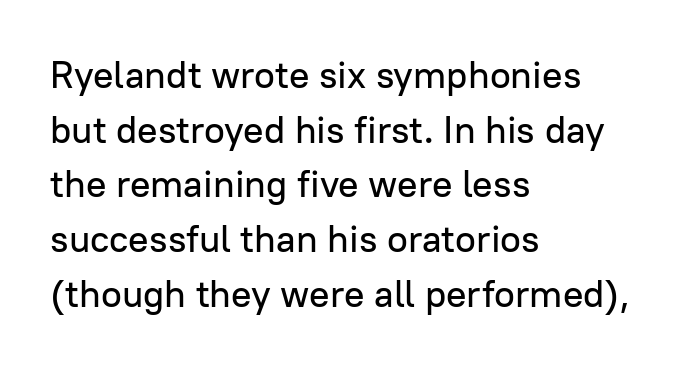
{"serif": "no", "italic": "no", "width": "normal", "stroke_contrast": "low", "x_height": "medium", "monospaced": "no", "underline": "no", "align": "left", "line_spacing": "normal", "line_spacing_ratio": 1.44, "letter_spacing": "normal", "letter_spacing_em": 0.0, "glyph_px": 38}
